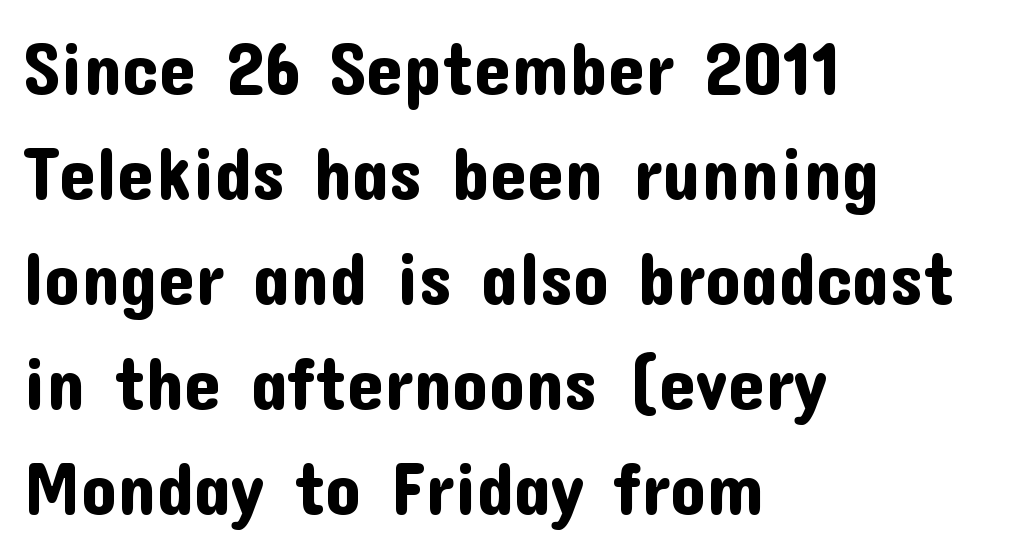
Q: Is the text italic (slanted)? A: No, it is upright.
Q: Is the typeface a serif or a sans-serif typeface? A: Sans-serif.
Q: Is the text underlined? A: No.
Q: How is the paragraph aligned? A: Left-aligned.
Q: Is the spacing between letters normal or unusually wide? A: Normal.
Q: Is the spacing between lines tight, normal or loose? A: Normal.
Q: Width (condensed, normal, or wide)? A: Normal.
Q: Stroke contrast? A: Low.
Q: x-height? A: Medium.
Q: Monospaced? A: No.
